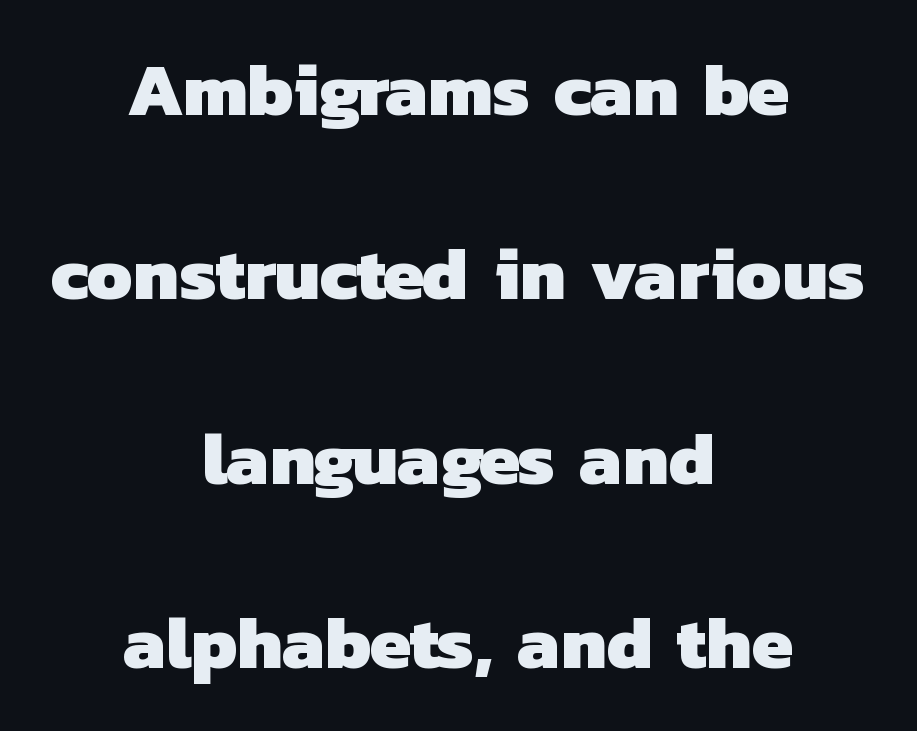
The image shows 75 px heavy sans-serif type; set centered, loose line spacing (2.46x), normal letter spacing, not underlined; low stroke contrast and a medium x-height.
